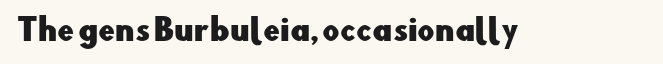
{"serif": "no", "italic": "no", "width": "normal", "stroke_contrast": "low", "x_height": "small", "monospaced": "no", "underline": "no", "letter_spacing": "normal", "letter_spacing_em": 0.0, "glyph_px": 30}
